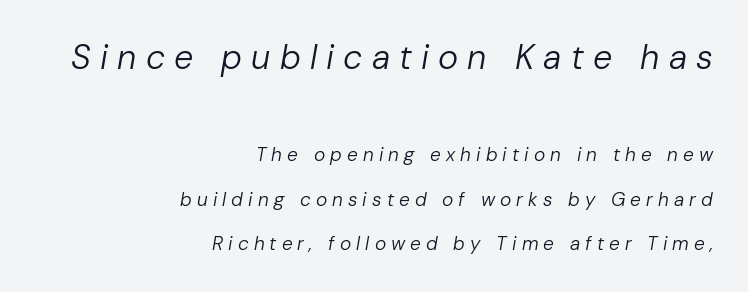
The image shows 34 px regular-weight type, italic (leaning right); set right-aligned, loose line spacing (2.35x), unusually wide letter spacing (+0.27 em), not underlined; the first (top) block is 1.79x larger; low stroke contrast and a medium x-height.
